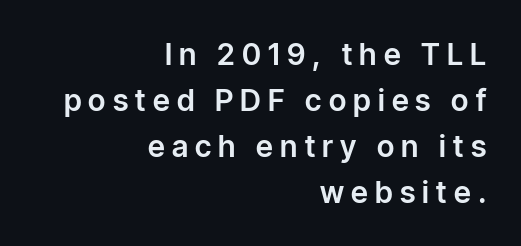
Posture: straight, roman, zero tilt. Is there much room between lines? A standard amount, neither cramped nor airy. The font family rendered here belongs to the sans-serif group. Loose tracking; the words dissolve into strings of separated letters.
